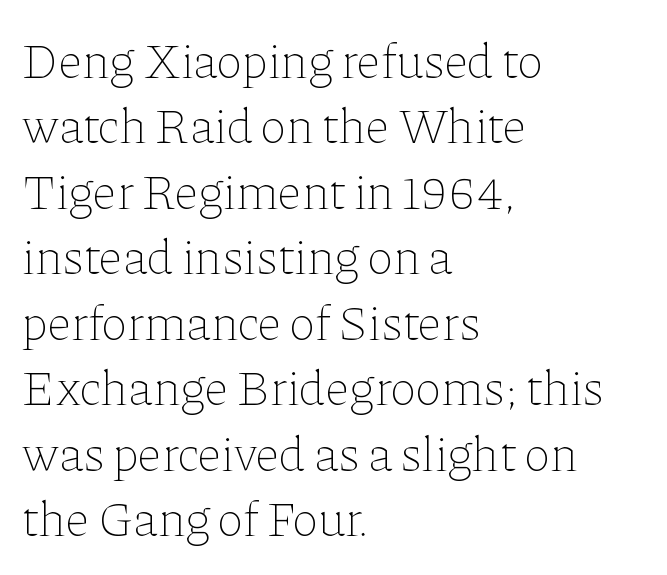
The image shows 50 px thin type, upright; set left-aligned, normal line spacing (1.31x), normal letter spacing, not underlined; low stroke contrast and a medium x-height.
